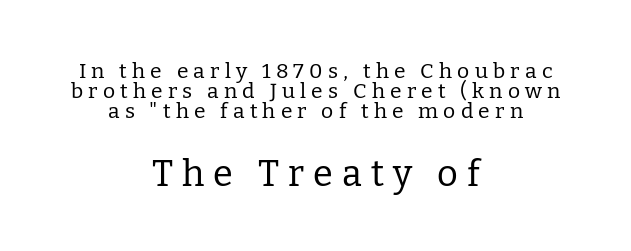
The image shows 36 px regular-weight serif type, upright; set centered, tight line spacing (0.95x), unusually wide letter spacing (+0.25 em), not underlined; the second (bottom) block is 1.71x larger; low stroke contrast and a medium x-height.
